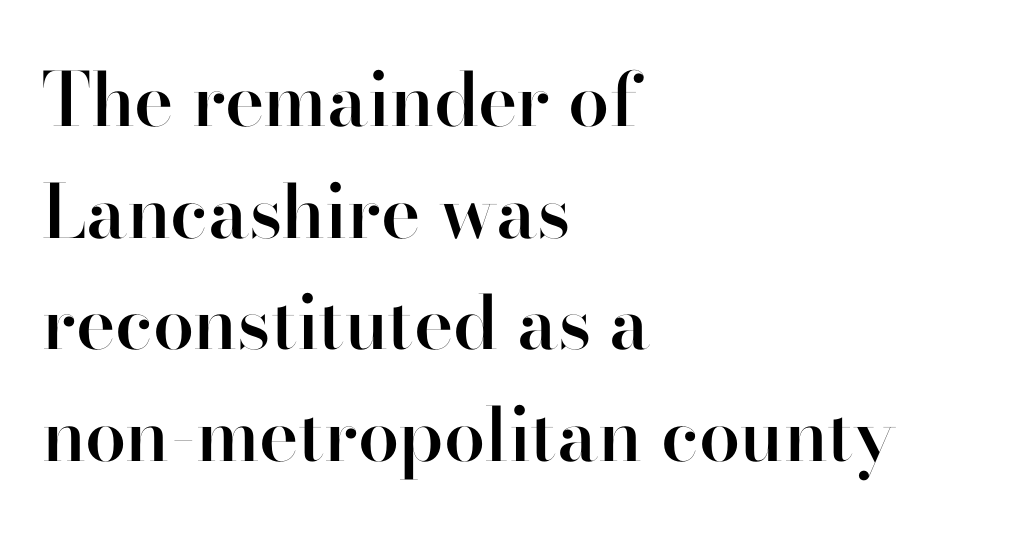
{"serif": "no", "italic": "no", "bold": "semi", "weight": "semibold", "width": "normal", "stroke_contrast": "high", "x_height": "small", "monospaced": "no", "underline": "no", "align": "left", "line_spacing": "normal", "line_spacing_ratio": 1.51, "letter_spacing": "normal", "letter_spacing_em": 0.0, "glyph_px": 74}
